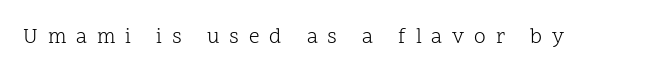
Heaviness? Minimal to ordinary, like unemphasized prose. Glance below the letters and you will spot only blank space. The letters stand upright; this is a roman face. The letters are spread apart with noticeably loose tracking.
